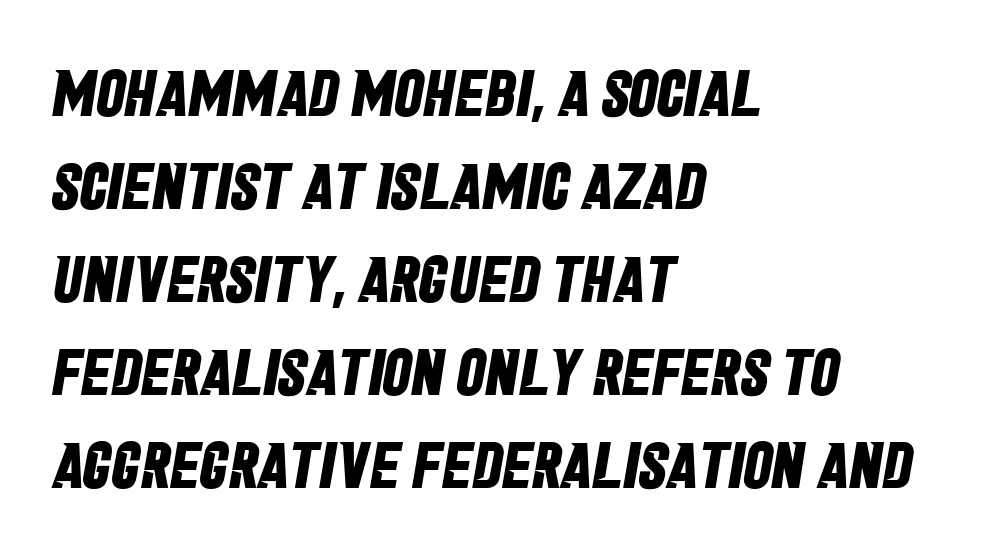
Students, observe: this is what conventionally led text looks like. Character widths vary here, with narrow letters taking less room than wide ones. The tracking reads as untouched default to a designer's eye. Typesetter's note: full bold, strokes at maximum text heaviness. Check the space under the baseline: it is left empty. Horizontally, the lines are justified to the leading edge only.
